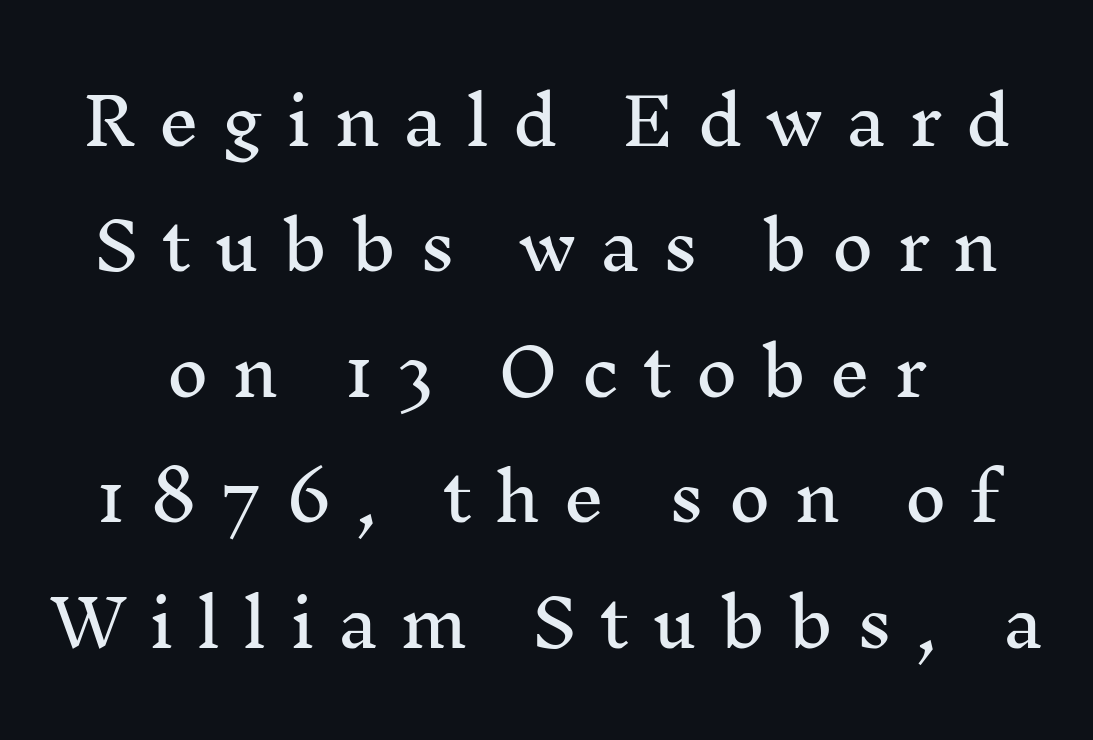
Q: Is the text italic (slanted)? A: No, it is upright.
Q: Is the typeface a serif or a sans-serif typeface? A: Serif.
Q: Is the text underlined? A: No.
Q: Is the spacing between letters normal or unusually wide? A: Unusually wide.
Q: Is the spacing between lines tight, normal or loose? A: Loose.
Q: Width (condensed, normal, or wide)? A: Normal.
Q: Stroke contrast? A: Medium.
Q: x-height? A: Medium.
Q: Monospaced? A: No.
